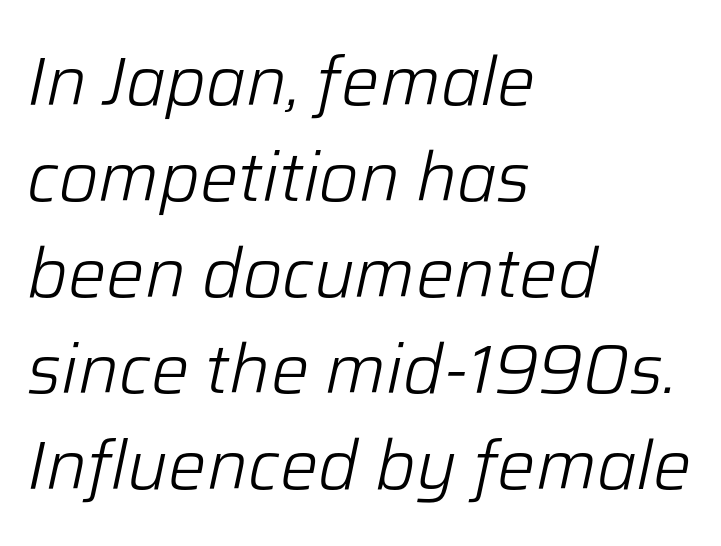
The image shows 68 px light type, italic (leaning right); set left-aligned, normal line spacing (1.41x), normal letter spacing, not underlined; low stroke contrast and a medium x-height.
